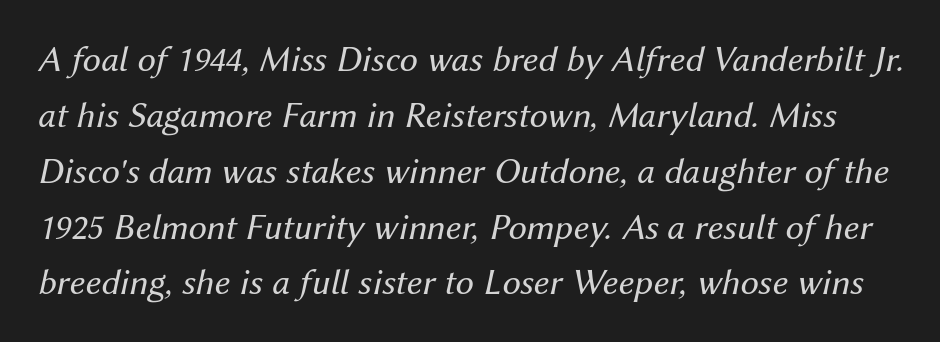
{"italic": "yes", "lean": "right", "slant_degrees": 12, "bold": "no", "weight": "regular", "width": "normal", "stroke_contrast": "medium", "x_height": "medium", "monospaced": "no", "underline": "no", "line_spacing": "normal", "line_spacing_ratio": 1.51, "letter_spacing": "normal", "letter_spacing_em": 0.0, "glyph_px": 37}
